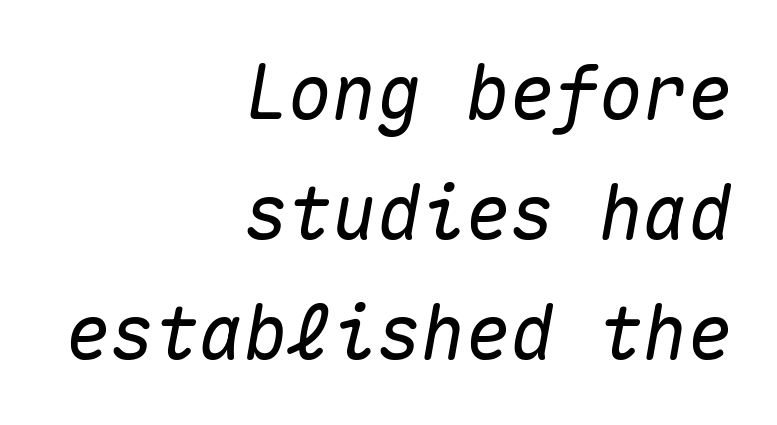
{"italic": "yes", "lean": "right", "slant_degrees": 10, "width": "normal", "stroke_contrast": "medium", "x_height": "medium", "monospaced": "yes", "underline": "no", "align": "right", "line_spacing": "normal", "line_spacing_ratio": 1.62, "letter_spacing": "normal", "letter_spacing_em": 0.0, "glyph_px": 74}
